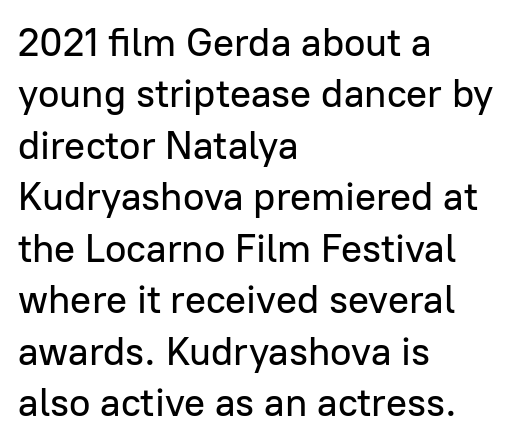
The image shows 39 px sans-serif type, upright; set left-aligned, normal line spacing (1.32x), normal letter spacing, not underlined; low stroke contrast and a medium x-height.
